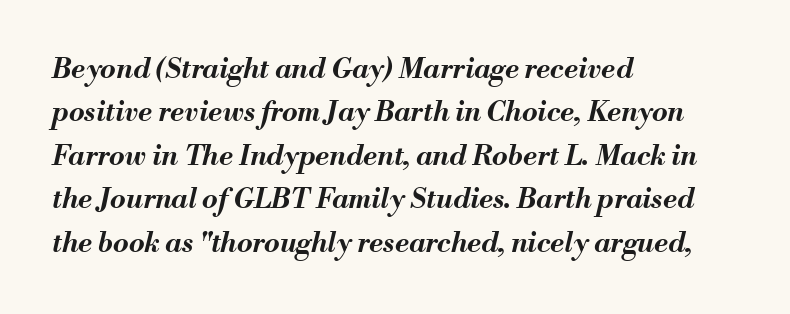
These lines are rendered in a variable-pitch font. The compositor pushed each line to the left boundary. The words here are not underlined. The letters are bold, with thick, heavy strokes. The glyphs look as if they've been sheared to an angle.
